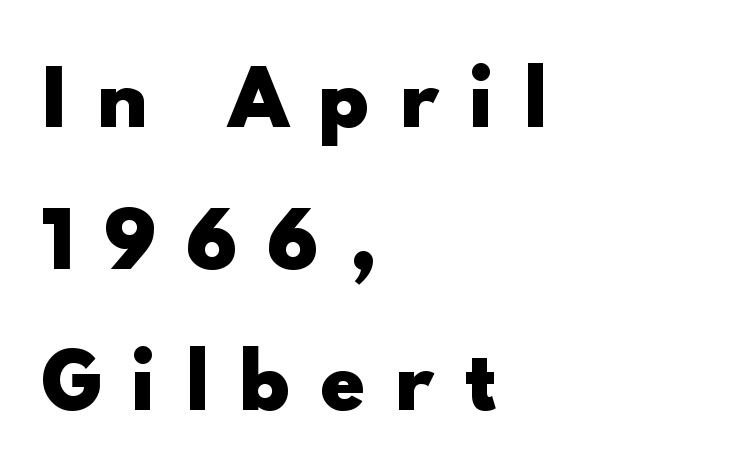
Q: Is the text bold? A: Yes.
Q: Is the text italic (slanted)? A: No, it is upright.
Q: Is the typeface a serif or a sans-serif typeface? A: Sans-serif.
Q: Is the text underlined? A: No.
Q: How is the paragraph aligned? A: Left-aligned.
Q: Is the spacing between letters normal or unusually wide? A: Unusually wide.
Q: Is the spacing between lines tight, normal or loose? A: Loose.
Q: Width (condensed, normal, or wide)? A: Normal.
Q: x-height? A: Small.
Q: Monospaced? A: No.
